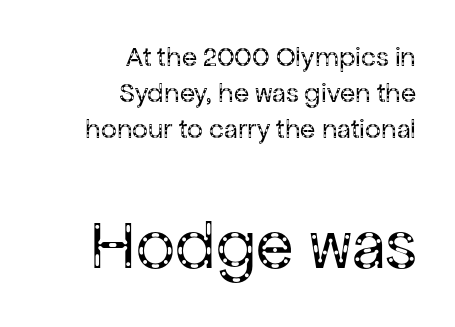
Q: Is the text bold? A: No.
Q: Is the text italic (slanted)? A: No, it is upright.
Q: Is the typeface a serif or a sans-serif typeface? A: Sans-serif.
Q: Is the text underlined? A: No.
Q: How is the paragraph aligned? A: Right-aligned.
Q: Is the spacing between letters normal or unusually wide? A: Normal.
Q: Is the spacing between lines tight, normal or loose? A: Normal.
Q: Which block of text is set in a larger size, the first (top) or the second (bottom)? A: The second (bottom) one.
Q: Width (condensed, normal, or wide)? A: Normal.
Q: Stroke contrast? A: Low.
Q: x-height? A: Medium.
Q: Monospaced? A: No.
